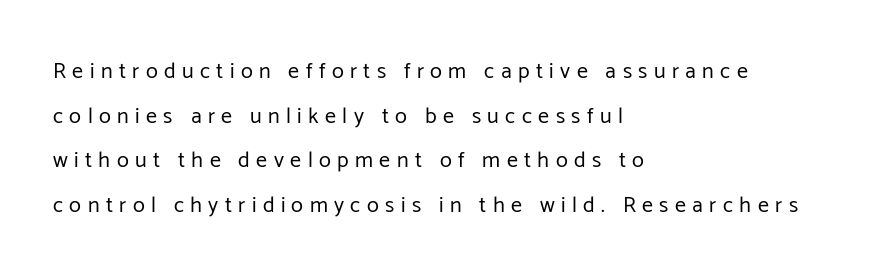
Q: Is the text bold? A: No.
Q: Is the text italic (slanted)? A: No, it is upright.
Q: Is the text underlined? A: No.
Q: How is the paragraph aligned? A: Left-aligned.
Q: Is the spacing between letters normal or unusually wide? A: Unusually wide.
Q: Is the spacing between lines tight, normal or loose? A: Loose.
